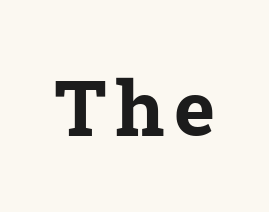
{"serif": "yes", "bold": "yes", "weight": "bold", "width": "normal", "stroke_contrast": "low", "x_height": "medium", "monospaced": "no", "underline": "no", "glyph_px": 78}
